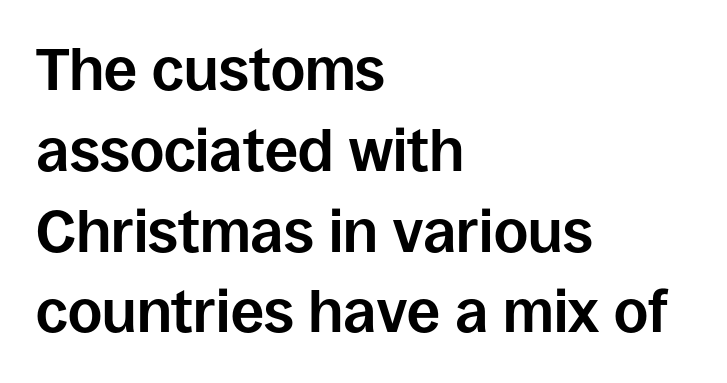
Line starts are locked; line ends wander. Descenders are the only things crossing below the line. The characters look thick and weighty, a clear bold. How are the letters spaced? Ordinarily, with no added tracking.
